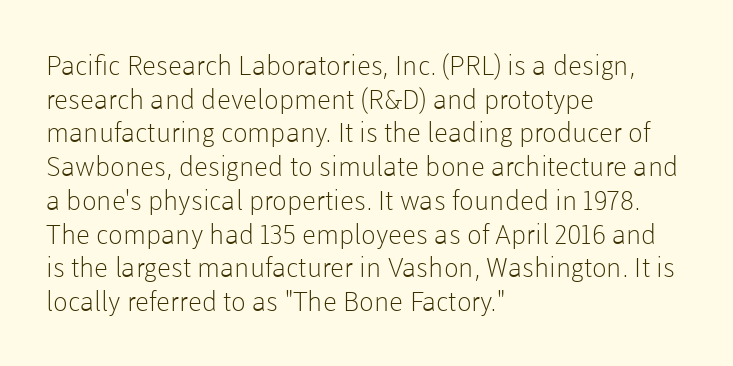
The image shows 27 px text type, upright; set left-aligned, normal line spacing (1.25x), normal letter spacing, not underlined.
